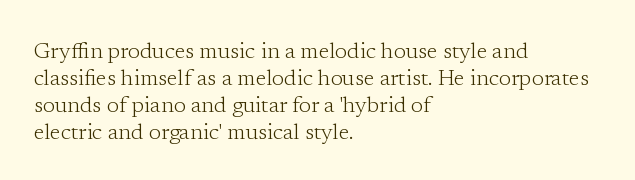
The image shows 22 px text type, upright; set left-aligned, line spacing 1.23x, normal letter spacing, not underlined.
